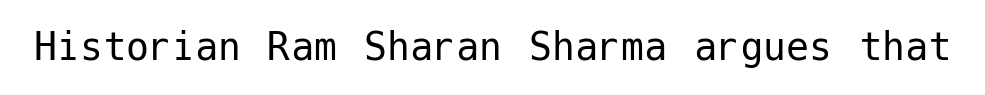
{"serif": "no", "italic": "no", "bold": "no", "weight": "regular", "width": "normal", "stroke_contrast": "low", "x_height": "medium", "underline": "no", "letter_spacing": "normal", "letter_spacing_em": 0.0, "glyph_px": 46}
